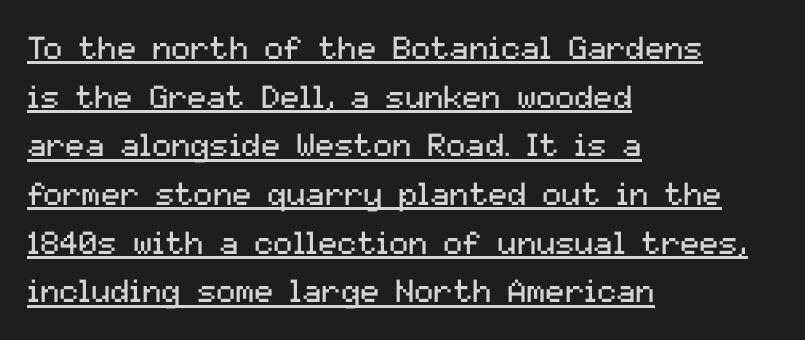
The image shows 32 px regular-weight sans-serif type, upright; set left-aligned, normal line spacing (1.52x), normal letter spacing, underlined; medium stroke contrast and a medium x-height.
